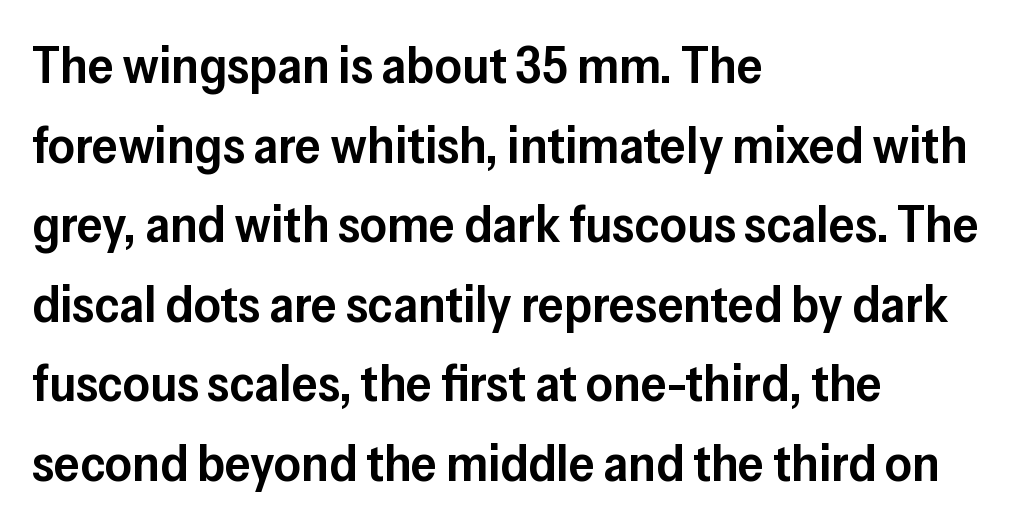
The rendering uses a moderate line-height, typical for paragraphs. These lines carry some extra weight — a demibold, not a full bold. Vertical strokes here are truly vertical. This sample has the flowing, uneven cadence of proportional lettering. Is this a sans? Yes — the strokes have no serifs. Only glyphs here, with clear space below each row.
